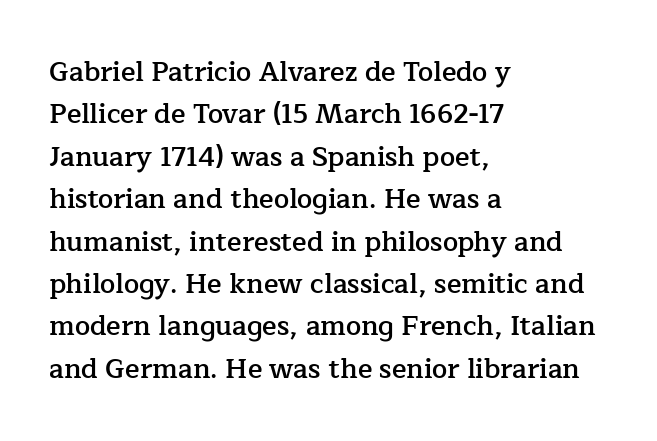
{"italic": "no", "bold": "semi", "underline": "no", "align": "left", "line_spacing": "normal", "line_spacing_ratio": 1.57, "letter_spacing": "normal", "letter_spacing_em": 0.0, "glyph_px": 27}
